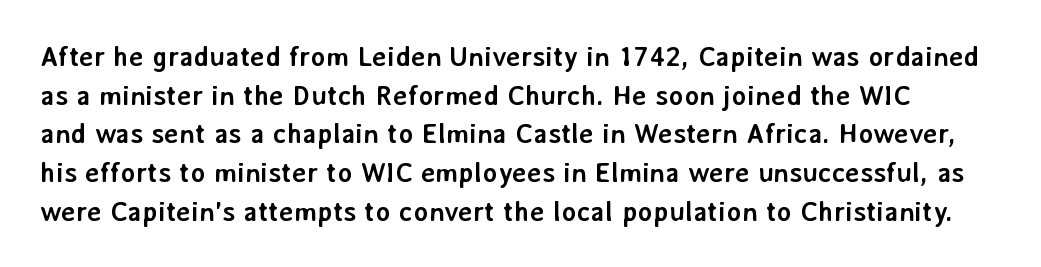
{"serif": "no", "italic": "no", "bold": "yes", "weight": "semibold", "width": "normal", "stroke_contrast": "low", "x_height": "medium", "monospaced": "no", "underline": "no", "line_spacing": "normal", "line_spacing_ratio": 1.38, "letter_spacing": "normal", "letter_spacing_em": 0.0, "glyph_px": 28}
